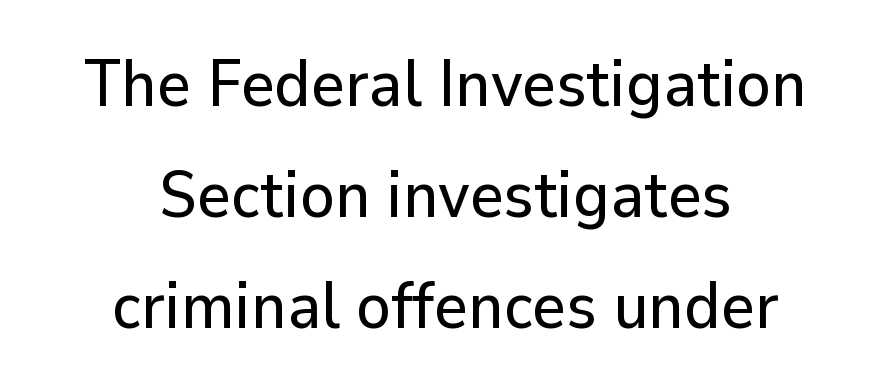
The image shows 65 px sans-serif type, upright; set centered, line spacing 1.71x, normal letter spacing, not underlined; low stroke contrast and a medium x-height.
